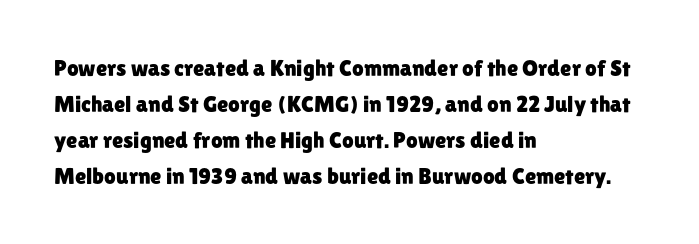
The passage shown has conventional tracking throughout. The axis of the letterforms is exactly vertical. In CSS terms this would be text-align: left. The area under the type is left untouched.
